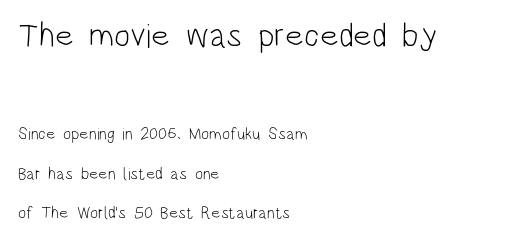
The image shows 34 px light, condensed sans-serif type, upright; set left-aligned, loose line spacing (2.34x), normal letter spacing, not underlined; the first (top) block is 2.0x larger; low stroke contrast and a large x-height.
